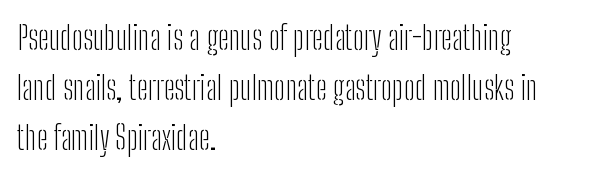
{"serif": "no", "italic": "no", "bold": "no", "weight": "light", "width": "condensed", "stroke_contrast": "low", "x_height": "medium", "monospaced": "no", "underline": "no", "align": "left", "line_spacing": "normal", "line_spacing_ratio": 1.52, "letter_spacing": "normal", "letter_spacing_em": 0.0, "glyph_px": 33}
